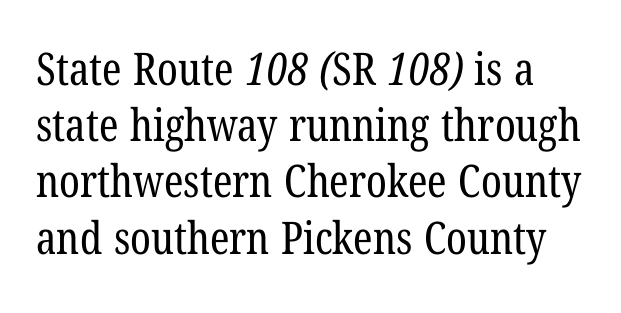
The face used here is proportionally spaced, like ordinary book or web type. The vertical gap from one line to the next is medium. The face used here is seriffed, in the tradition of book romans. The letterforms sit at book weight or below.
